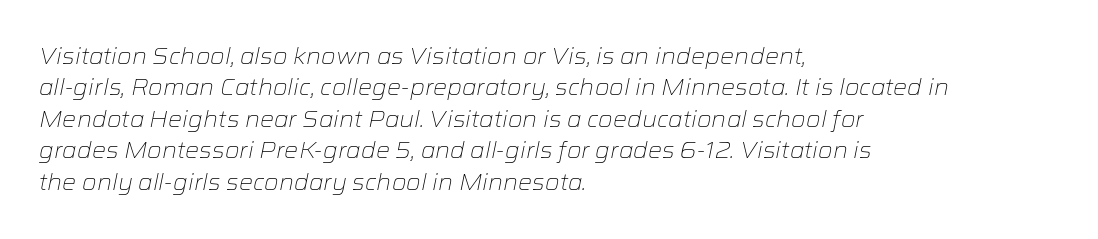
Tracking value appears to be zero — textbook default spacing. Alignment: flush left. The cut favours lightness, reaching ordinary text weight at its darkest. The area under the type is left untouched. The whole block is typeset with a tilt.
